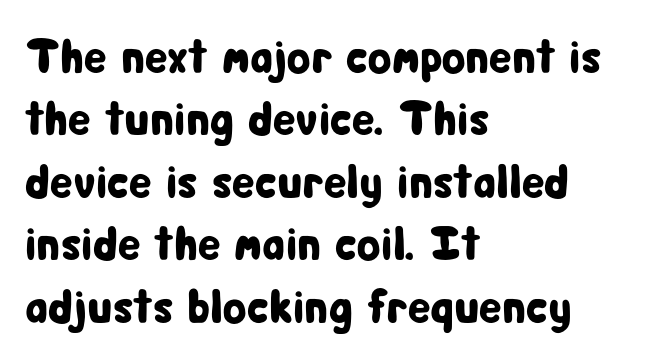
The image shows 48 px condensed sans-serif type, upright; set left-aligned, normal line spacing (1.3x), normal letter spacing, not underlined; low stroke contrast and a medium x-height.
